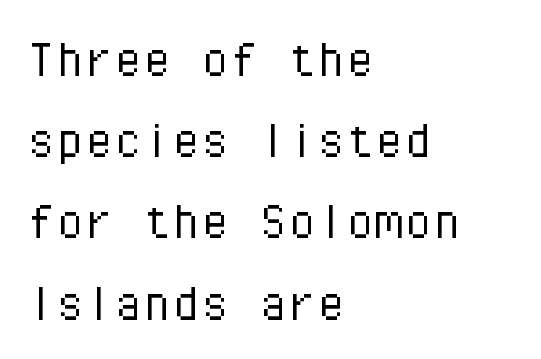
{"serif": "no", "italic": "no", "bold": "no", "weight": "light", "width": "normal", "stroke_contrast": "low", "x_height": "medium", "monospaced": "yes", "underline": "no", "align": "left", "line_spacing": "normal", "line_spacing_ratio": 1.4, "letter_spacing": "normal", "letter_spacing_em": 0.0, "glyph_px": 58}
